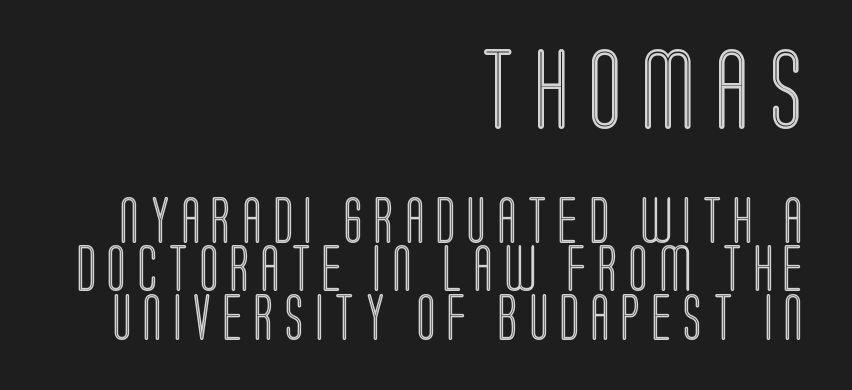
The image shows 80 px condensed type, upright; set right-aligned, tight line spacing (1.05x), unusually wide letter spacing (+0.24 em), not underlined; the first (top) block is 1.74x larger; a large x-height.
